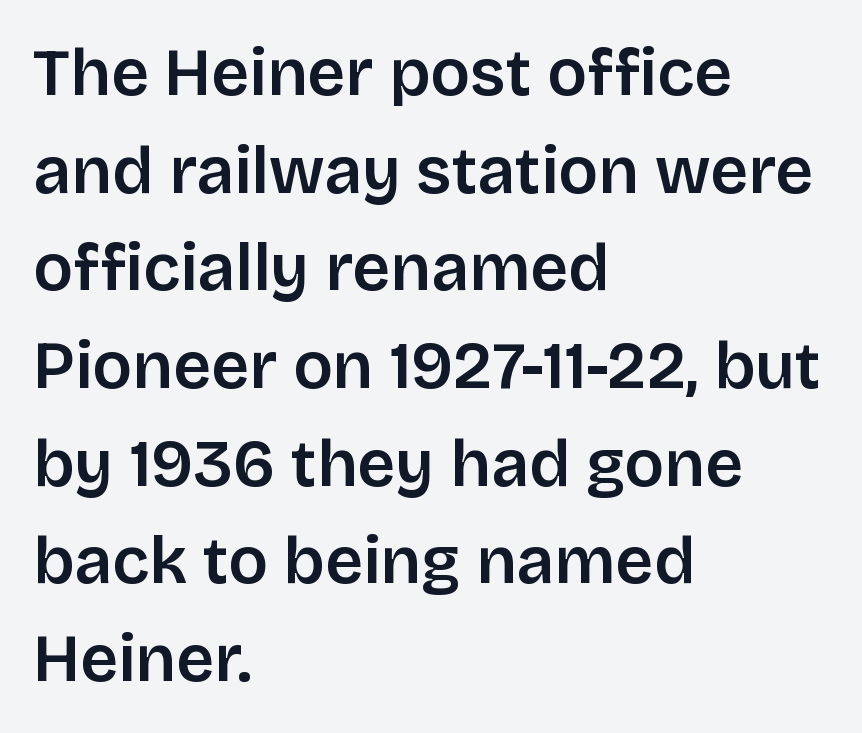
The image shows 66 px semibold sans-serif type, upright; set left-aligned, normal line spacing (1.48x), normal letter spacing, not underlined; low stroke contrast and a large x-height.
